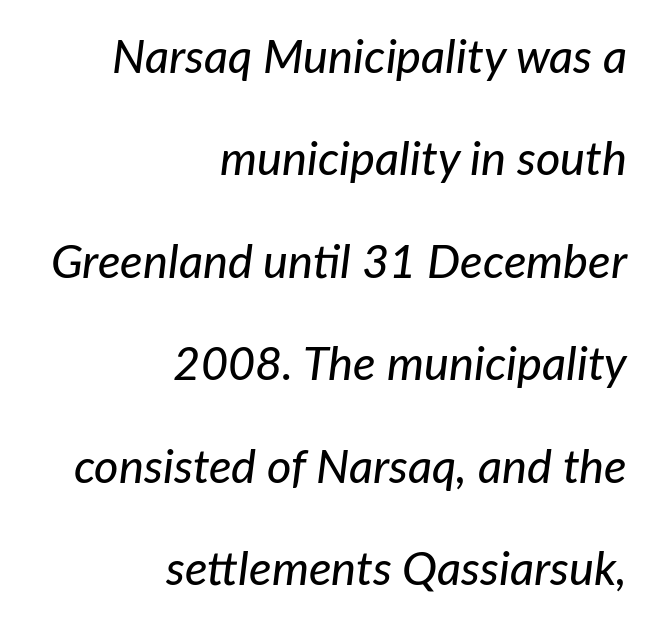
The image shows 47 px text type, italic (leaning right); set right-aligned, loose line spacing (2.18x), normal letter spacing, not underlined; low stroke contrast and a medium x-height.
